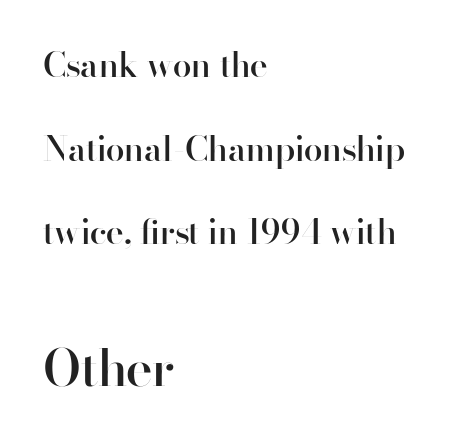
On the weight axis this lands at semibold, roughly 600. A roman cut, with each character standing at attention. The space directly below the letters is spotless. Spacing verdict: proportional, widths tailored to each character. Spacing between characters is what you'd get straight out of the box. The vertical gap from one line to the next is large.
